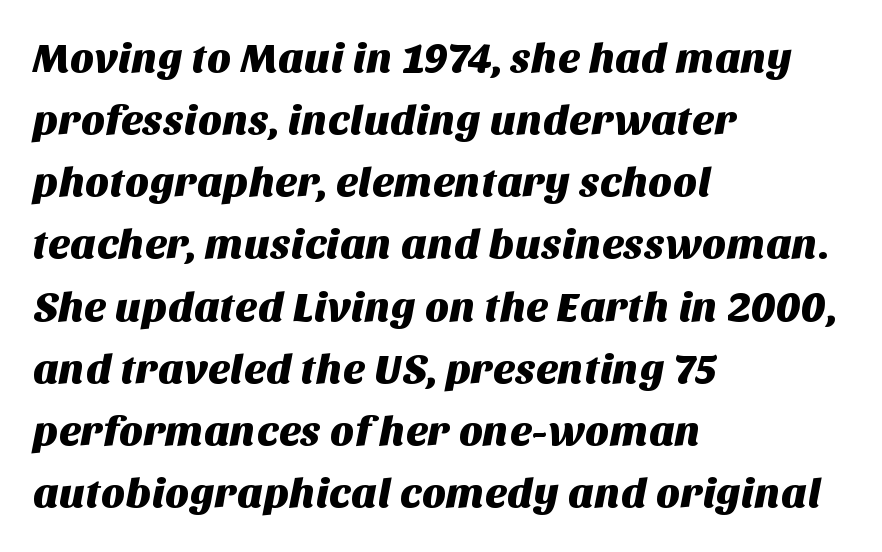
The image shows 42 px sans-serif type; set left-aligned, normal line spacing (1.48x), normal letter spacing, not underlined; medium stroke contrast and a large x-height.
